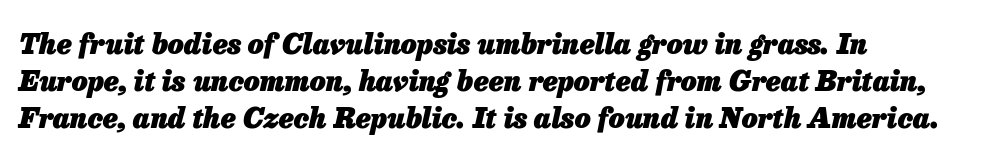
Standard letterfit; no display-style spreading of the glyphs. Check under the words: just untouched page. The axis of the letterforms is tilted away from vertical. A normal amount of white space separates one row of letters from the next. Note the varied advance widths — an 'i' is clearly narrower than an 'm'.
